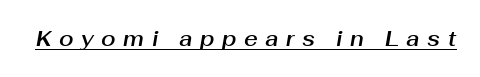
The image shows 21 px text type, italic (leaning right); set unusually wide letter spacing (+0.36 em), underlined.
